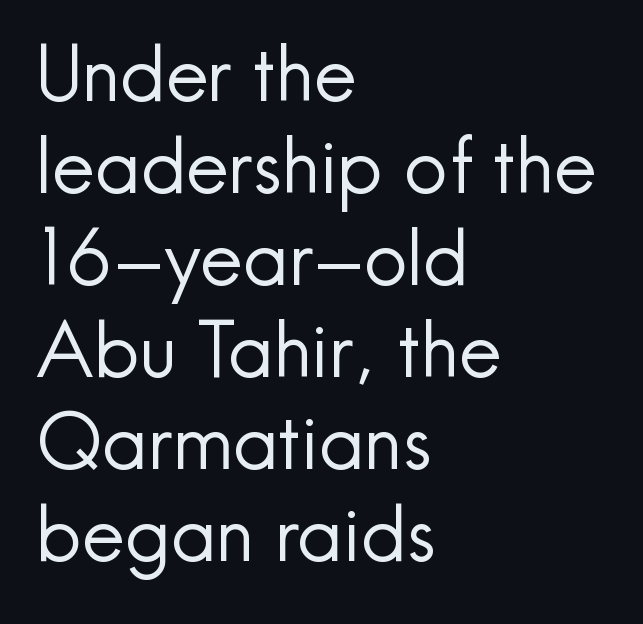
Q: Is the text bold? A: No.
Q: Is the text italic (slanted)? A: No, it is upright.
Q: Is the typeface a serif or a sans-serif typeface? A: Sans-serif.
Q: Is the text underlined? A: No.
Q: How is the paragraph aligned? A: Left-aligned.
Q: Is the spacing between letters normal or unusually wide? A: Normal.
Q: Width (condensed, normal, or wide)? A: Normal.
Q: x-height? A: Small.
Q: Monospaced? A: No.
